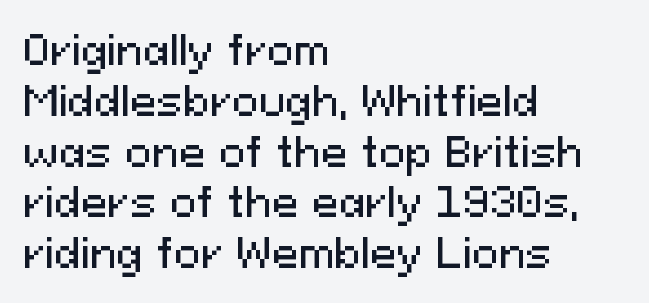
The image shows 40 px sans-serif type, upright; set left-aligned, normal line spacing (1.27x), normal letter spacing, not underlined; medium stroke contrast and a medium x-height.
